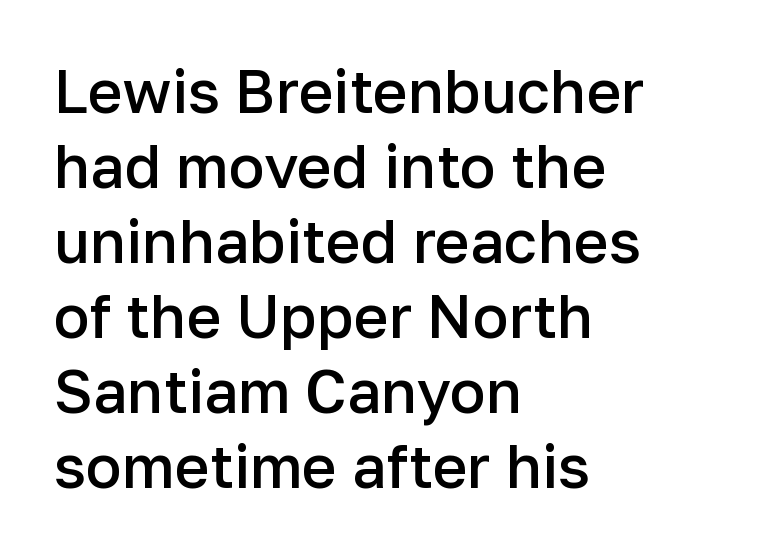
{"serif": "no", "italic": "no", "bold": "semi", "weight": "semibold", "width": "normal", "stroke_contrast": "low", "x_height": "medium", "monospaced": "no", "underline": "no", "align": "left", "line_spacing": "normal", "line_spacing_ratio": 1.25, "letter_spacing": "normal", "letter_spacing_em": 0.0, "glyph_px": 60}
